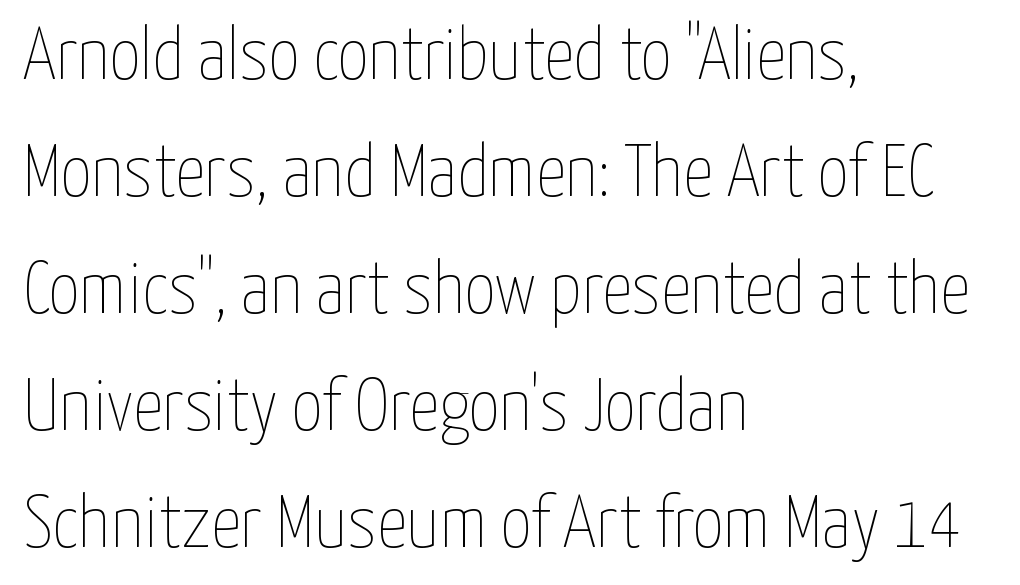
Q: Is the text bold? A: No.
Q: Is the text italic (slanted)? A: No, it is upright.
Q: Is the text underlined? A: No.
Q: How is the paragraph aligned? A: Left-aligned.
Q: Is the spacing between letters normal or unusually wide? A: Normal.
Q: Is the spacing between lines tight, normal or loose? A: Normal.
Q: Width (condensed, normal, or wide)? A: Condensed.
Q: Stroke contrast? A: Low.
Q: x-height? A: Medium.
Q: Monospaced? A: No.
